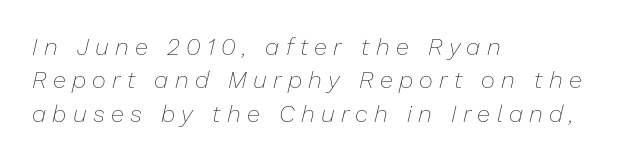
Q: Is the text bold? A: No.
Q: Is the text italic (slanted)? A: Yes, it leans right by about 13 degrees.
Q: Is the text underlined? A: No.
Q: How is the paragraph aligned? A: Left-aligned.
Q: Is the spacing between letters normal or unusually wide? A: Unusually wide.
Q: Is the spacing between lines tight, normal or loose? A: Normal.
